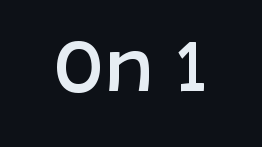
Q: Is the text bold? A: Semi-bold.
Q: Is the text italic (slanted)? A: No, it is upright.
Q: Is the typeface a serif or a sans-serif typeface? A: Sans-serif.
Q: Is the text underlined? A: No.
Q: Is the spacing between letters normal or unusually wide? A: Normal.
Q: Width (condensed, normal, or wide)? A: Normal.
Q: Stroke contrast? A: Low.
Q: x-height? A: Large.
Q: Monospaced? A: No.
